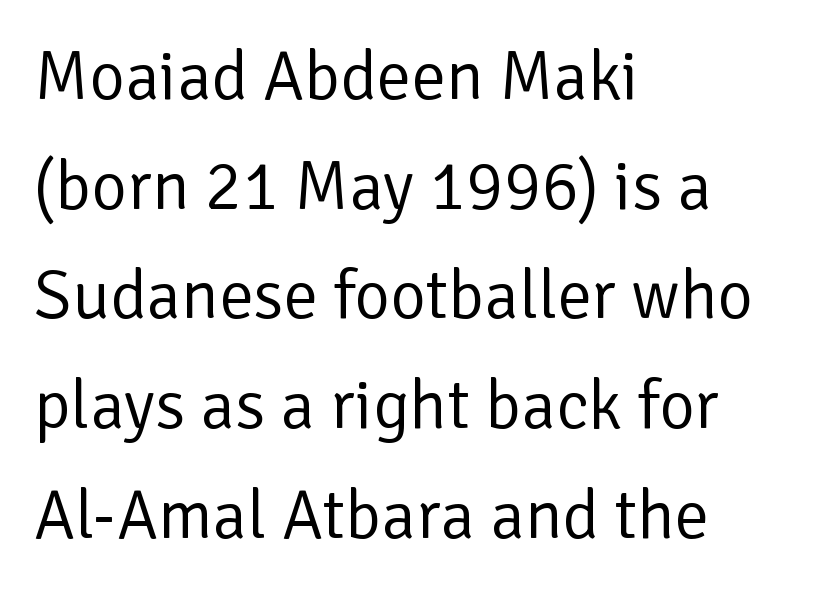
The image shows 69 px regular-weight sans-serif type, upright; set left-aligned, normal line spacing (1.59x), normal letter spacing, not underlined; low stroke contrast and a medium x-height.
